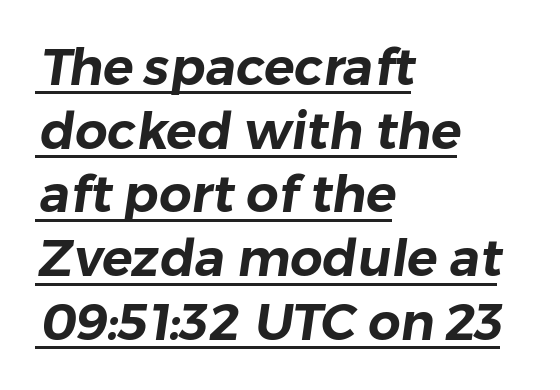
The image shows 51 px sans-serif type; set left-aligned, normal line spacing (1.25x), normal letter spacing, underlined; low stroke contrast and a medium x-height.
